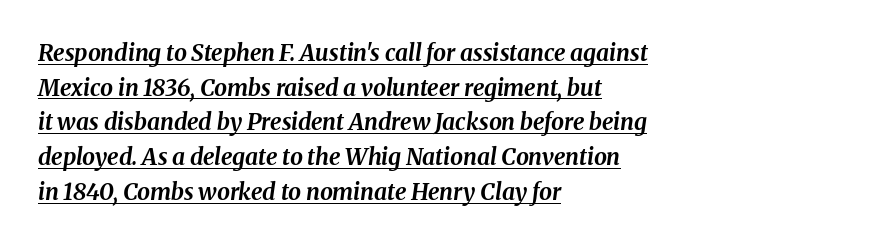
Q: Is the text bold? A: Yes.
Q: Is the text italic (slanted)? A: Yes, it leans right by about 8 degrees.
Q: Is the text underlined? A: Yes.
Q: How is the paragraph aligned? A: Left-aligned.
Q: Is the spacing between letters normal or unusually wide? A: Normal.
Q: Is the spacing between lines tight, normal or loose? A: Normal.
